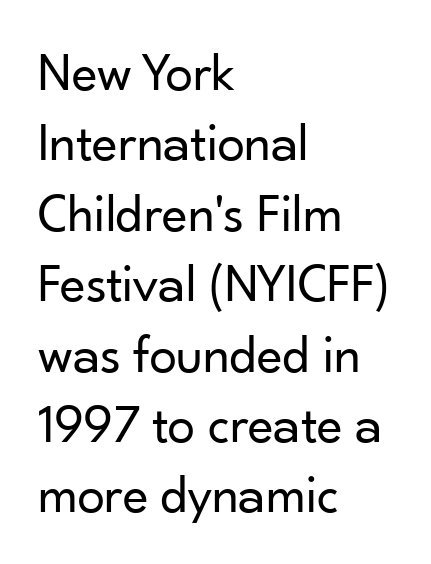
The image shows 55 px regular-weight sans-serif type, upright; set left-aligned, normal line spacing (1.28x), normal letter spacing, not underlined; low stroke contrast and a small x-height.
